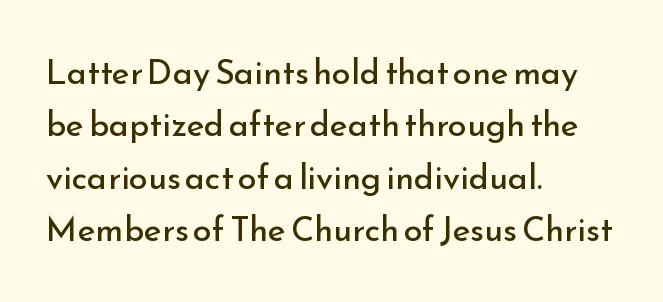
The image shows 34 px regular-weight sans-serif type, upright; set left-aligned, normal line spacing (1.54x), normal letter spacing, not underlined; low stroke contrast and a small x-height.
